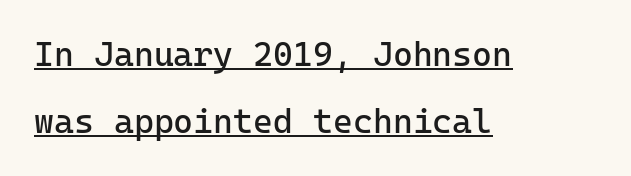
Q: Is the text bold? A: No.
Q: Is the text italic (slanted)? A: No, it is upright.
Q: Is the typeface a serif or a sans-serif typeface? A: Sans-serif.
Q: Is the text underlined? A: Yes.
Q: How is the paragraph aligned? A: Left-aligned.
Q: Is the spacing between letters normal or unusually wide? A: Normal.
Q: Is the spacing between lines tight, normal or loose? A: Loose.
Q: Width (condensed, normal, or wide)? A: Normal.
Q: Stroke contrast? A: Low.
Q: x-height? A: Medium.
Q: Monospaced? A: Yes.
